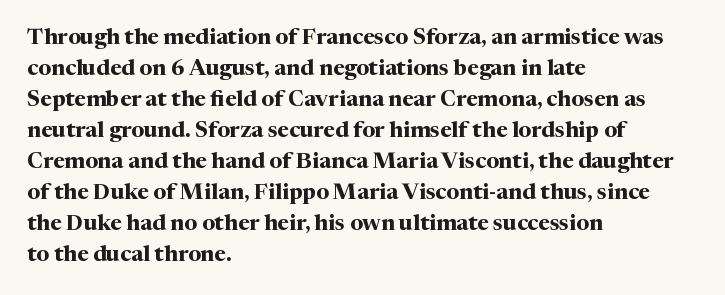
{"italic": "no", "bold": "yes", "underline": "no", "align": "left", "line_spacing": "normal", "line_spacing_ratio": 1.41, "letter_spacing": "normal", "letter_spacing_em": 0.0, "glyph_px": 22}
